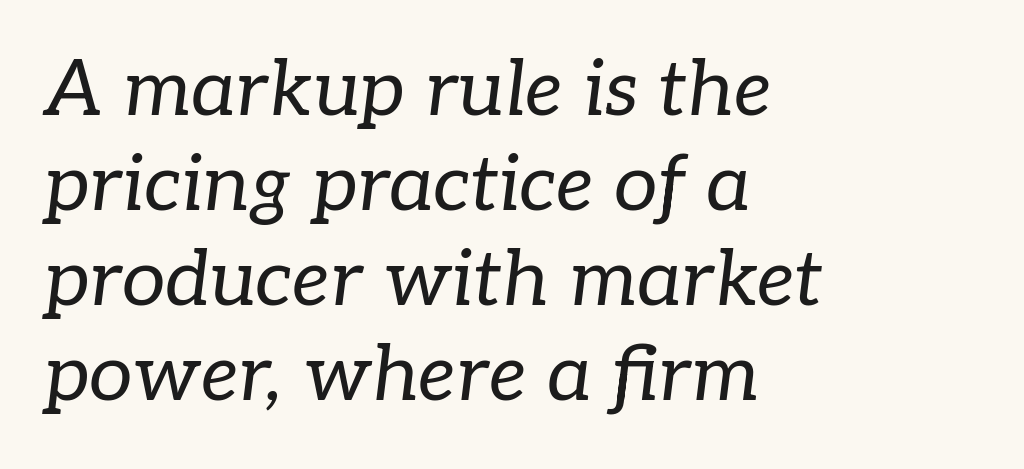
The image shows 78 px regular-weight serif type, italic (leaning right); set left-aligned, line spacing 1.22x, normal letter spacing, not underlined; low stroke contrast and a medium x-height.
